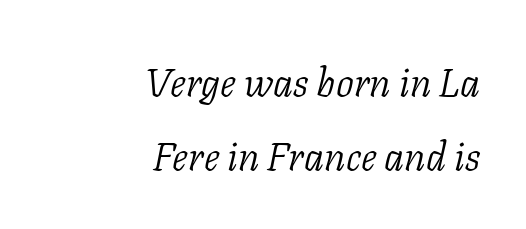
Short and long lines alike share a common ending point at right. Underlining? Definitely not there. Posture: slanted. Looks like regular typesetting: each glyph gets only the width it needs. A quiet, ordinary-to-light weight characterises the typeface. Stroke terminals: seriffed.
